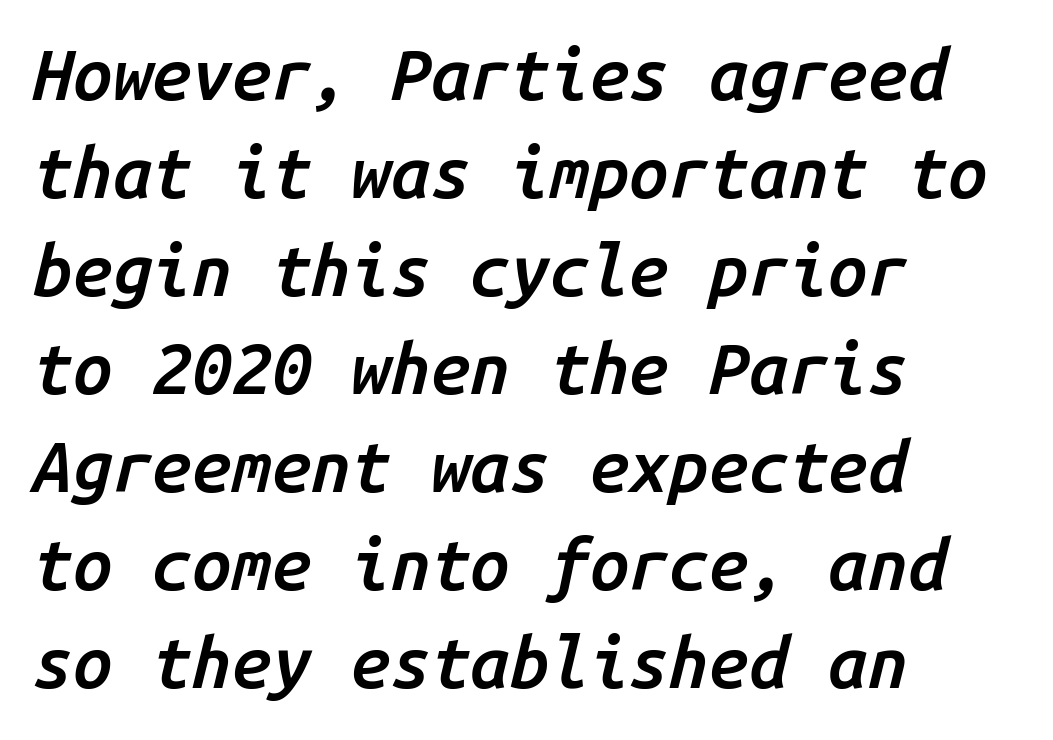
Q: Is the text bold? A: Semi-bold.
Q: Is the text italic (slanted)? A: Yes, it leans right by about 14 degrees.
Q: Is the text underlined? A: No.
Q: How is the paragraph aligned? A: Left-aligned.
Q: Is the spacing between letters normal or unusually wide? A: Normal.
Q: Is the spacing between lines tight, normal or loose? A: Normal.
Q: Width (condensed, normal, or wide)? A: Normal.
Q: Stroke contrast? A: Low.
Q: x-height? A: Medium.
Q: Monospaced? A: Yes.
